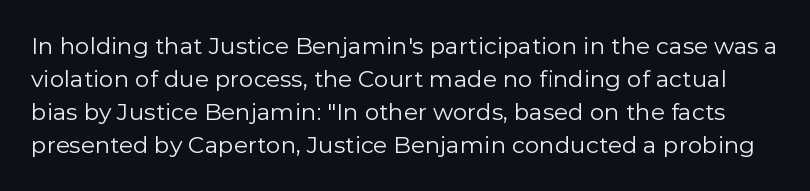
The image shows 23 px text type, upright; set normal line spacing (1.44x), normal letter spacing, not underlined.
